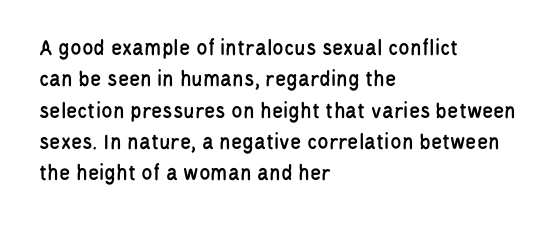
The image shows 23 px text type, upright; set left-aligned, normal line spacing (1.36x), normal letter spacing, not underlined.
